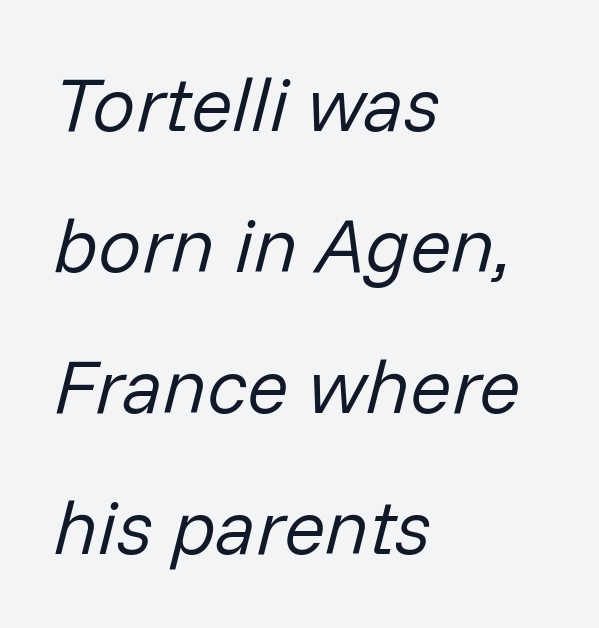
Layout note: lines flush left. These lines were composed using italics. The face used here is proportionally spaced, like ordinary book or web type. Summary of weight: not heavy and not bold. Has an underline been added? It has not.
